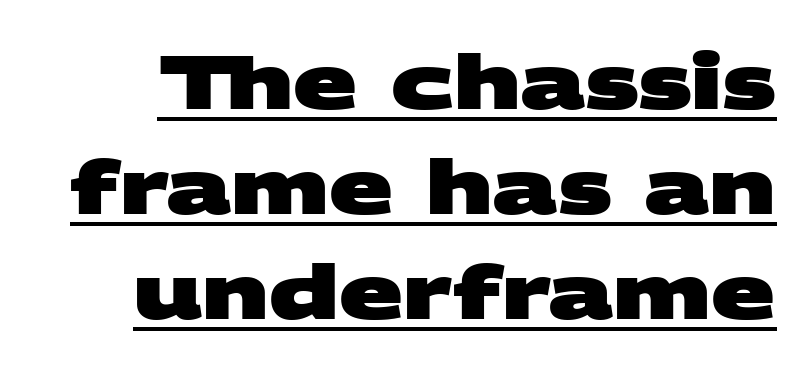
{"serif": "no", "bold": "yes", "weight": "heavy", "width": "wide", "stroke_contrast": "medium", "x_height": "large", "monospaced": "no", "underline": "yes", "line_spacing": "normal", "line_spacing_ratio": 1.4, "letter_spacing": "normal", "letter_spacing_em": 0.0, "glyph_px": 75}
